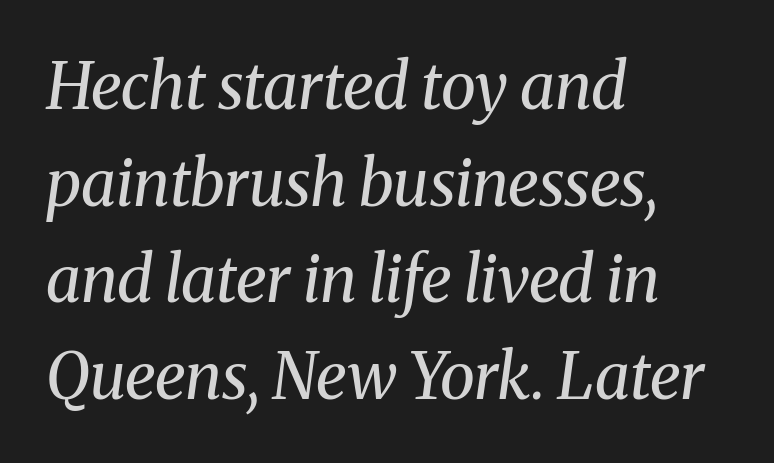
{"serif": "yes", "italic": "yes", "lean": "right", "slant_degrees": 8, "bold": "no", "weight": "regular", "width": "normal", "stroke_contrast": "medium", "x_height": "medium", "monospaced": "no", "underline": "no", "align": "left", "line_spacing": "normal", "line_spacing_ratio": 1.51, "letter_spacing": "normal", "letter_spacing_em": 0.0, "glyph_px": 64}
